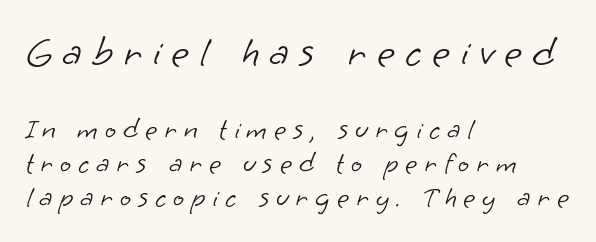
{"serif": "no", "bold": "no", "weight": "light", "width": "normal", "stroke_contrast": "low", "x_height": "small", "monospaced": "no", "underline": "no", "align": "left", "line_spacing_ratio": 1.17, "letter_spacing": "wide", "letter_spacing_em": 0.24, "larger_block": "first", "size_ratio": 1.48, "glyph_px": 43}
